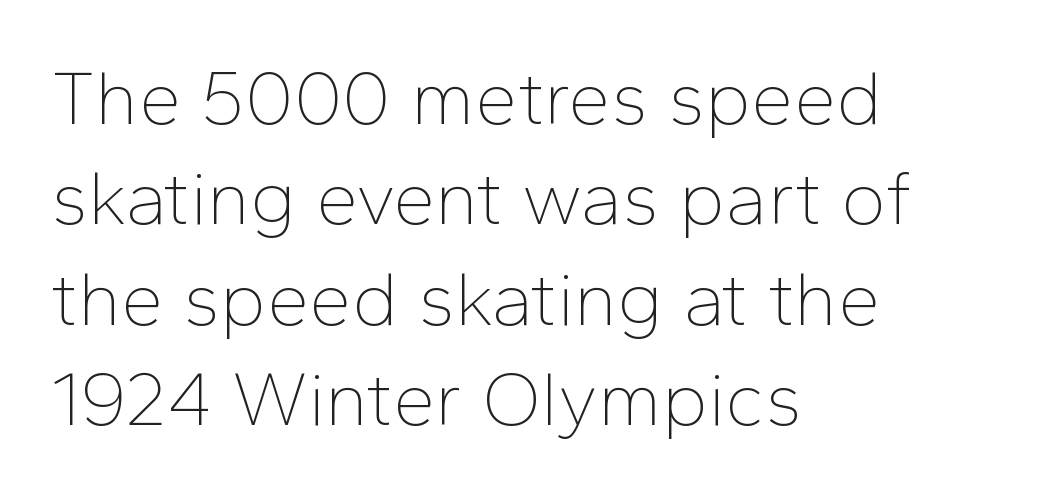
The image shows 76 px thin sans-serif type, upright; set left-aligned, normal line spacing (1.32x), normal letter spacing, not underlined; low stroke contrast and a medium x-height.
